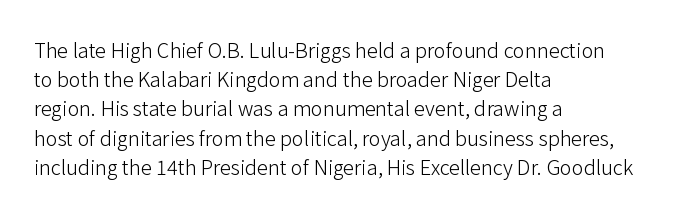
Q: Is the text bold? A: No.
Q: Is the text italic (slanted)? A: No, it is upright.
Q: Is the text underlined? A: No.
Q: How is the paragraph aligned? A: Left-aligned.
Q: Is the spacing between letters normal or unusually wide? A: Normal.
Q: Is the spacing between lines tight, normal or loose? A: Normal.
